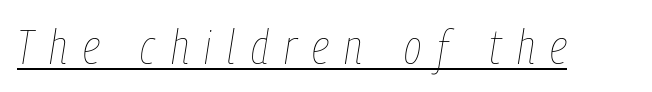
{"italic": "yes", "lean": "right", "slant_degrees": 9, "bold": "no", "weight": "thin", "width": "condensed", "stroke_contrast": "low", "x_height": "medium", "monospaced": "no", "underline": "yes", "letter_spacing": "wide", "letter_spacing_em": 0.33, "glyph_px": 48}
